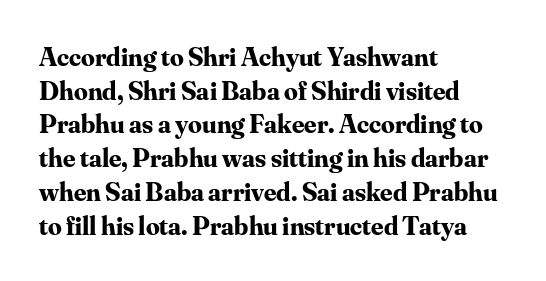
Its strokes are broad and dark, the hallmark of bold type. It's the straight-up-and-down kind of type. Regular leading. Caption: standard tracking, unaltered.
